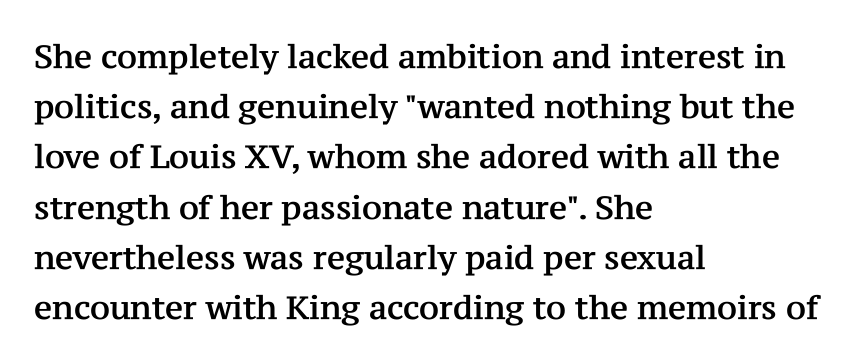
{"serif": "yes", "italic": "no", "width": "normal", "stroke_contrast": "medium", "x_height": "medium", "monospaced": "no", "underline": "no", "align": "left", "line_spacing": "normal", "line_spacing_ratio": 1.57, "letter_spacing": "normal", "letter_spacing_em": 0.0, "glyph_px": 32}
